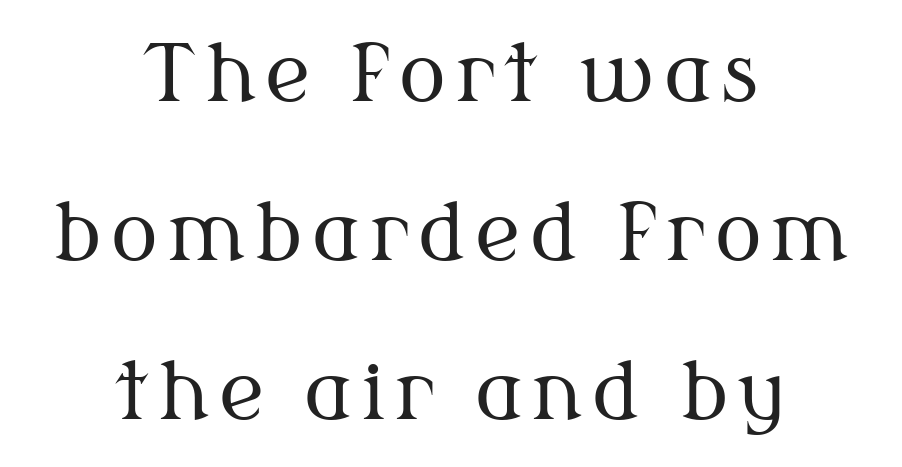
Q: Is the text bold? A: No.
Q: Is the text italic (slanted)? A: No, it is upright.
Q: Is the typeface a serif or a sans-serif typeface? A: Serif.
Q: Is the text underlined? A: No.
Q: How is the paragraph aligned? A: Centered.
Q: Is the spacing between lines tight, normal or loose? A: Loose.
Q: Width (condensed, normal, or wide)? A: Normal.
Q: Stroke contrast? A: Medium.
Q: x-height? A: Medium.
Q: Monospaced? A: No.
